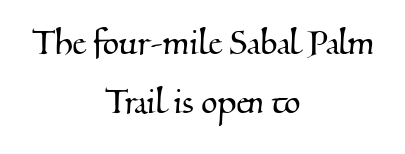
{"serif": "yes", "width": "normal", "stroke_contrast": "medium", "x_height": "small", "monospaced": "no", "underline": "no", "align": "center", "line_spacing": "normal", "line_spacing_ratio": 1.4, "letter_spacing": "normal", "letter_spacing_em": 0.0, "glyph_px": 42}
